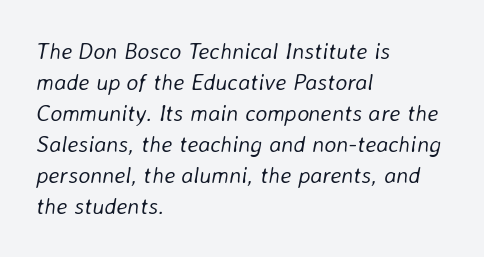
{"italic": "yes", "lean": "right", "slant_degrees": 8, "bold": "no", "underline": "no", "align": "left", "line_spacing": "normal", "line_spacing_ratio": 1.35, "letter_spacing": "normal", "letter_spacing_em": 0.0, "glyph_px": 23}
